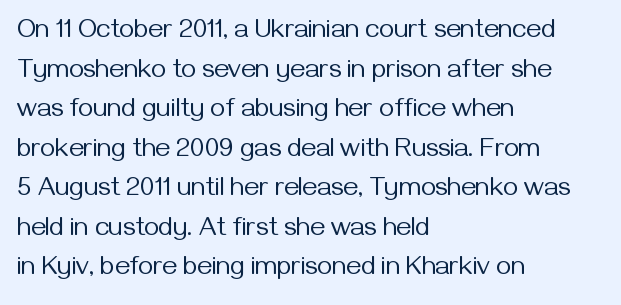
The block of text has a typical density, with ordinary space between rows. The line texture is even and compact thanks to regular tracking. Nothing heavy about these letters — not bold at all. Which margin do the lines hug? The left one — the right edge is uneven.
